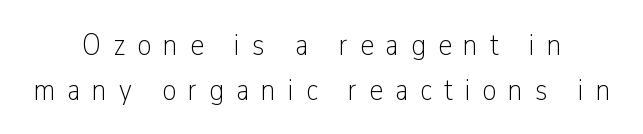
Q: Is the text bold? A: No.
Q: Is the text italic (slanted)? A: No, it is upright.
Q: Is the typeface a serif or a sans-serif typeface? A: Sans-serif.
Q: Is the text underlined? A: No.
Q: How is the paragraph aligned? A: Centered.
Q: Is the spacing between letters normal or unusually wide? A: Unusually wide.
Q: Is the spacing between lines tight, normal or loose? A: Normal.
Q: Width (condensed, normal, or wide)? A: Condensed.
Q: Stroke contrast? A: Low.
Q: x-height? A: Medium.
Q: Monospaced? A: No.
